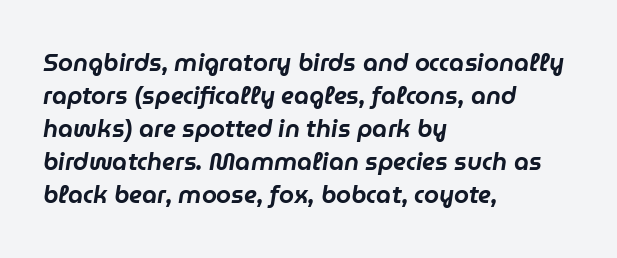
Looking at the ascenders, they clearly lean. Does extra space separate the letters? No, they use regular spacing. Where is the straight margin? On the left. Decoration check: the copy has no underline. Successive baselines arrive at the customary interval.
